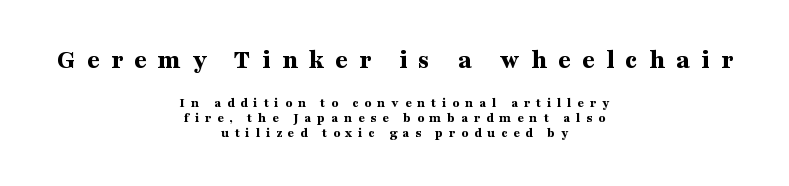
The image shows 27 px bold type, upright; set centered, tight line spacing (1.06x), unusually wide letter spacing (+0.42 em), not underlined; the first (top) block is 1.93x larger.
